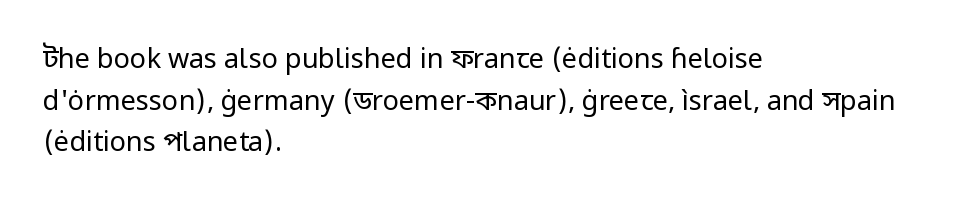
{"italic": "no", "bold": "no", "underline": "no", "align": "left", "line_spacing": "normal", "line_spacing_ratio": 1.54, "letter_spacing": "normal", "letter_spacing_em": 0.0, "glyph_px": 27}
